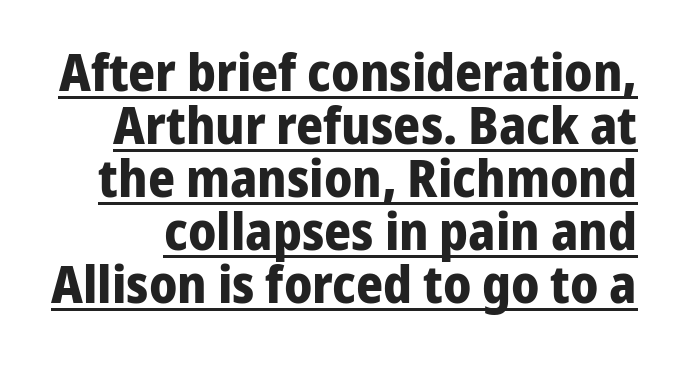
{"serif": "no", "italic": "no", "bold": "yes", "weight": "bold", "width": "normal", "stroke_contrast": "low", "x_height": "medium", "monospaced": "no", "underline": "yes", "line_spacing": "tight", "line_spacing_ratio": 1.02, "letter_spacing": "normal", "letter_spacing_em": 0.0, "glyph_px": 52}
